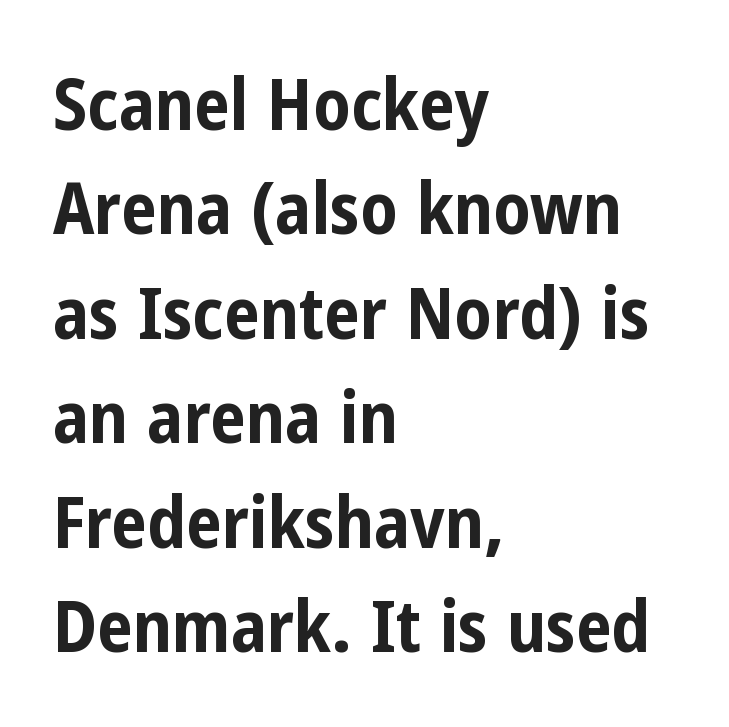
{"serif": "no", "italic": "no", "bold": "yes", "weight": "bold", "width": "condensed", "stroke_contrast": "low", "x_height": "medium", "monospaced": "no", "underline": "no", "align": "left", "line_spacing": "normal", "line_spacing_ratio": 1.45, "letter_spacing": "normal", "letter_spacing_em": 0.0, "glyph_px": 72}
